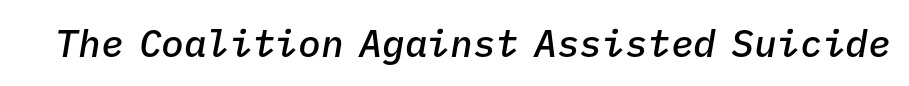
Quick note: underline off. The letterforms sit shoulder to shoulder at normal distance. The passage shown leans; its letterforms are oblique. What weight is shown? A semibold, between regular and bold.
